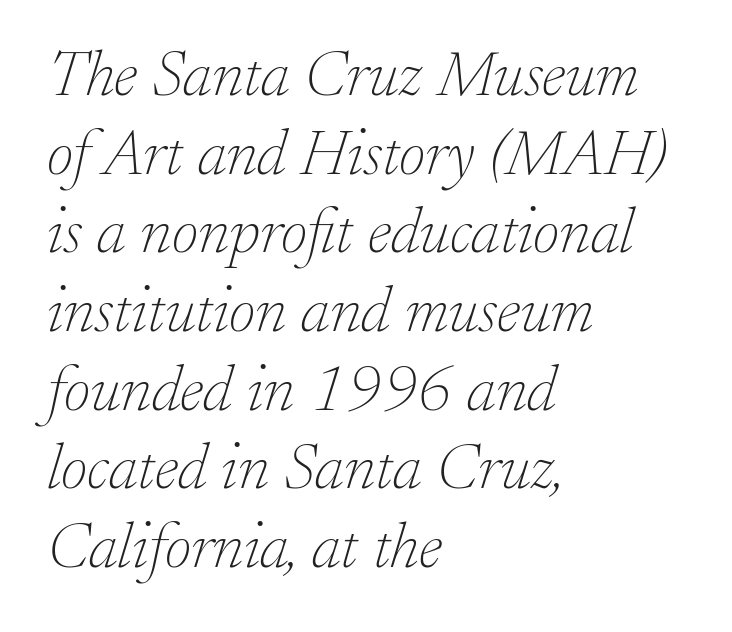
Q: Is the text bold? A: No.
Q: Is the text italic (slanted)? A: Yes, it leans right by about 17 degrees.
Q: Is the typeface a serif or a sans-serif typeface? A: Serif.
Q: Is the text underlined? A: No.
Q: How is the paragraph aligned? A: Left-aligned.
Q: Is the spacing between letters normal or unusually wide? A: Normal.
Q: Width (condensed, normal, or wide)? A: Normal.
Q: Stroke contrast? A: Low.
Q: x-height? A: Small.
Q: Monospaced? A: No.
